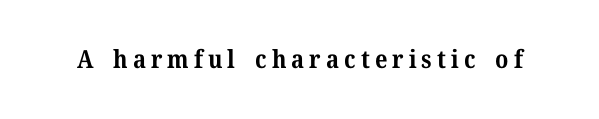
Caption: expanded tracking, letters set apart. I'd describe the lettering as bold — thick and assertive. A clean baseline with only descenders dipping below it. The type sits square on the baseline with zero lean.
